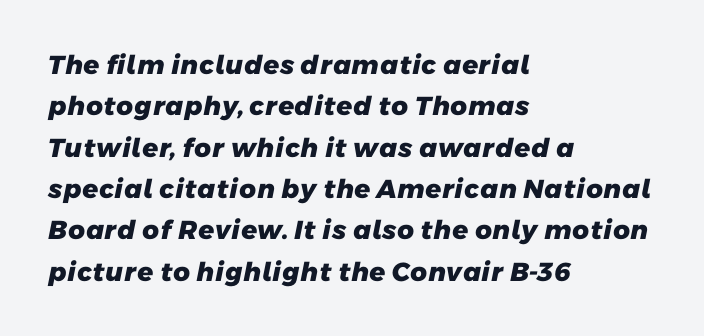
Check under the words: just untouched page. Which margin do the lines hug? The left one — the right edge is uneven. Is the type bold? Yes — the strokes are clearly thick and heavy. This sample keeps an unexceptional amount of space between lines. The line texture is even and compact thanks to regular tracking.
